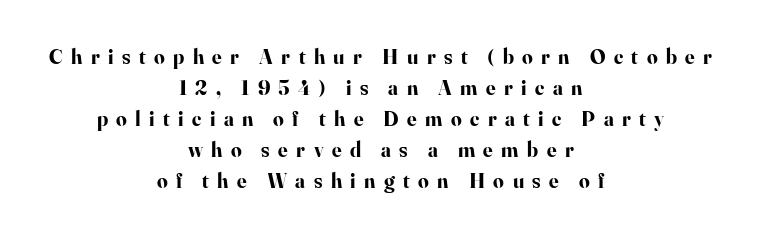
Q: Is the text bold? A: Yes.
Q: Is the text italic (slanted)? A: No, it is upright.
Q: Is the text underlined? A: No.
Q: How is the paragraph aligned? A: Centered.
Q: Is the spacing between letters normal or unusually wide? A: Unusually wide.
Q: Is the spacing between lines tight, normal or loose? A: Normal.
